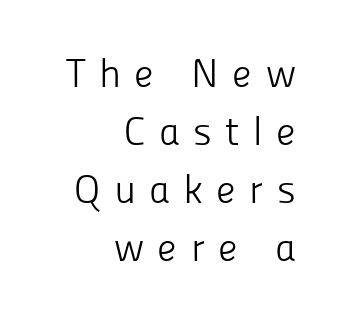
The image shows 40 px light sans-serif type, upright; set right-aligned, normal line spacing (1.45x), unusually wide letter spacing (+0.33 em), not underlined; low stroke contrast and a medium x-height.
